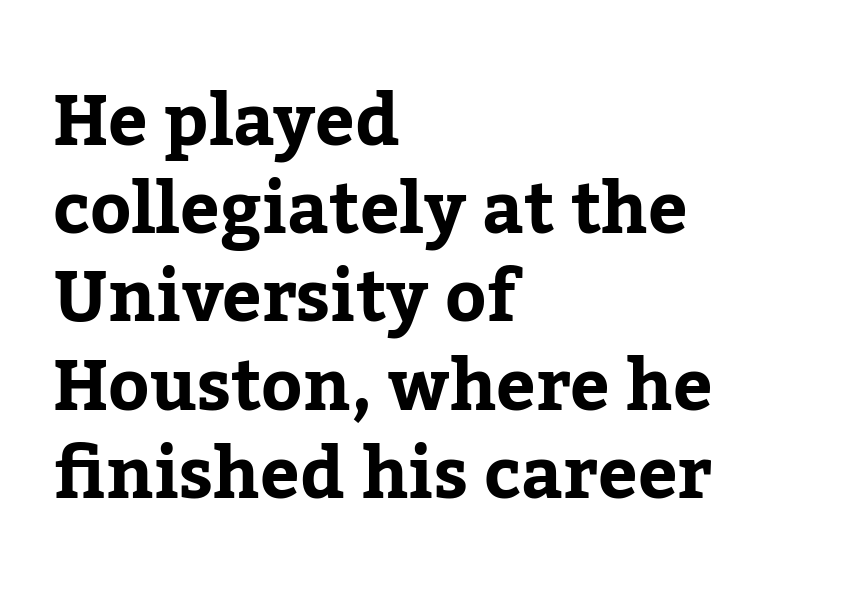
The image shows 70 px serif type, upright; set left-aligned, normal line spacing (1.26x), normal letter spacing, not underlined; low stroke contrast and a medium x-height.
